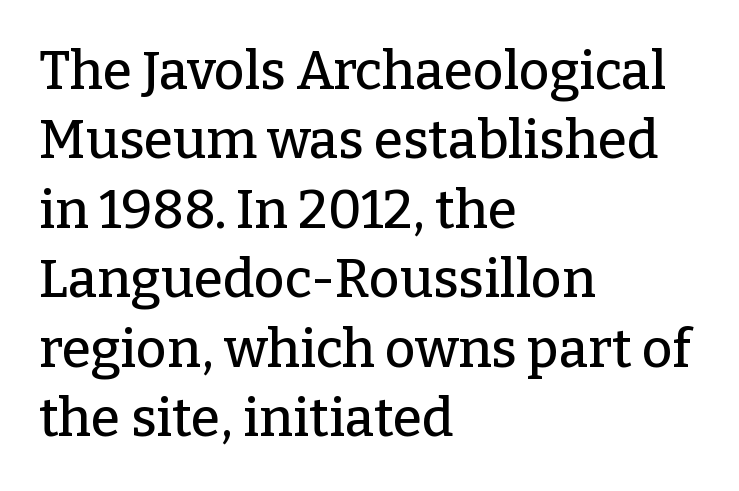
{"serif": "yes", "italic": "no", "width": "normal", "stroke_contrast": "low", "x_height": "medium", "monospaced": "no", "underline": "no", "align": "left", "line_spacing": "normal", "line_spacing_ratio": 1.31, "letter_spacing": "normal", "letter_spacing_em": 0.0, "glyph_px": 53}
